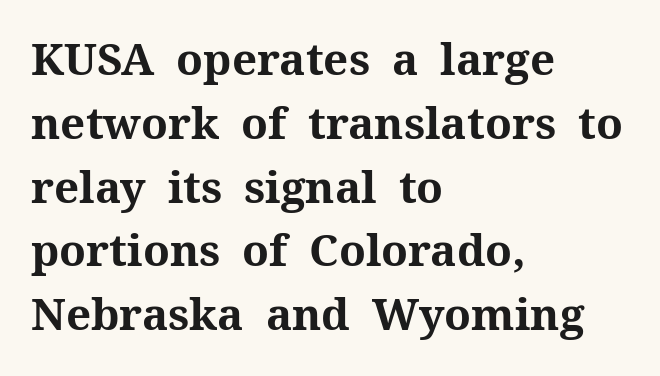
Does the copy run flush right? No — it runs flush left. There is no visible air inserted between adjacent glyphs. Font category for this specimen: serif. Beneath every word, the page is bare. Emphasis by weight is at full strength: bold. Each letter keeps its own natural width here, so spacing adapts to shape.
